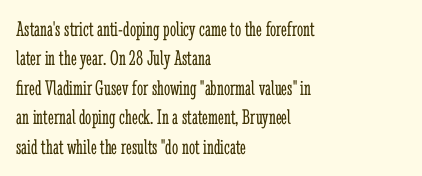
Bare-footed words on every line. Every stem runs plumb, perpendicular to the baseline. The typesetting does not lean heavy: it is not bold. Tracking value appears to be zero — textbook default spacing. The vertical gap from one line to the next is medium.
